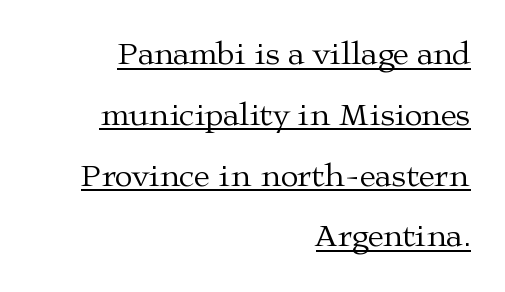
The image shows 32 px regular-weight, wide serif type, upright; set right-aligned, loose line spacing (1.9x), normal letter spacing, underlined; medium stroke contrast and a medium x-height.
